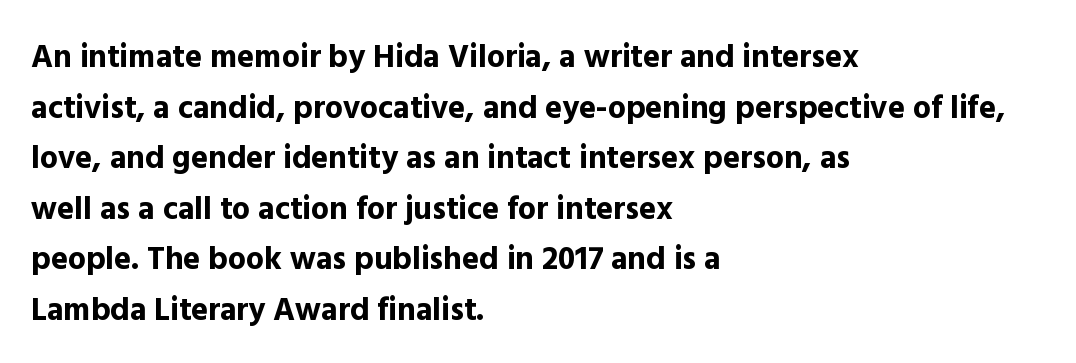
{"serif": "no", "italic": "no", "bold": "yes", "weight": "bold", "width": "normal", "x_height": "medium", "monospaced": "no", "underline": "no", "align": "left", "line_spacing": "normal", "line_spacing_ratio": 1.58, "letter_spacing": "normal", "letter_spacing_em": 0.0, "glyph_px": 32}
